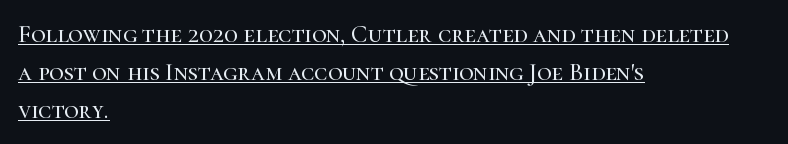
Q: Is the text italic (slanted)? A: No, it is upright.
Q: Is the text underlined? A: Yes.
Q: How is the paragraph aligned? A: Left-aligned.
Q: Is the spacing between letters normal or unusually wide? A: Normal.
Q: Is the spacing between lines tight, normal or loose? A: Normal.
